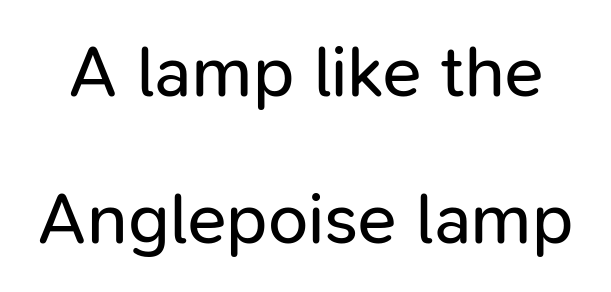
Is there any slant? The stems are plumb. The letters advance in unequal steps, a hallmark of proportional type. Rule under the text: the space is simply empty. Look at the bottom of the vertical strokes: they stop flat, with no serifs.
